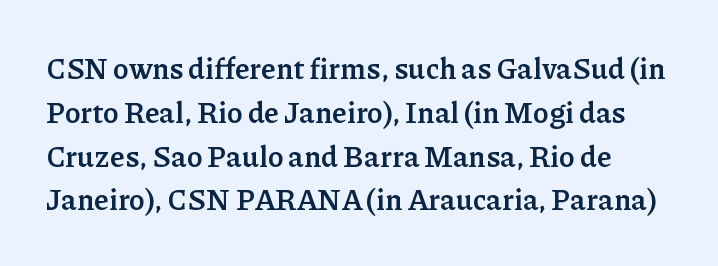
The image shows 29 px semibold serif type, upright; set normal line spacing (1.51x), normal letter spacing, not underlined; low stroke contrast and a medium x-height.
